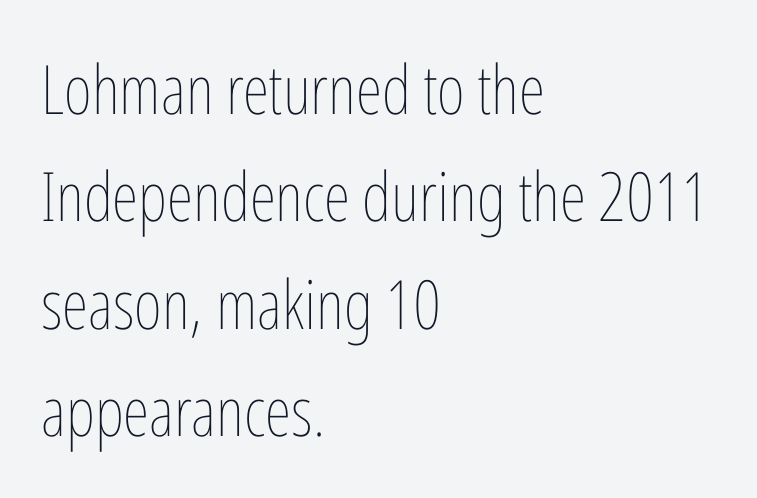
Each word holds together tightly as a unit, with standard inter-letter gaps. The space directly below the letters is spotless. The ragged edge is on the right, which tells us the setting is flush left. Heaviness? Minimal to ordinary, like unemphasized prose. This sample keeps an unexceptional amount of space between lines.
